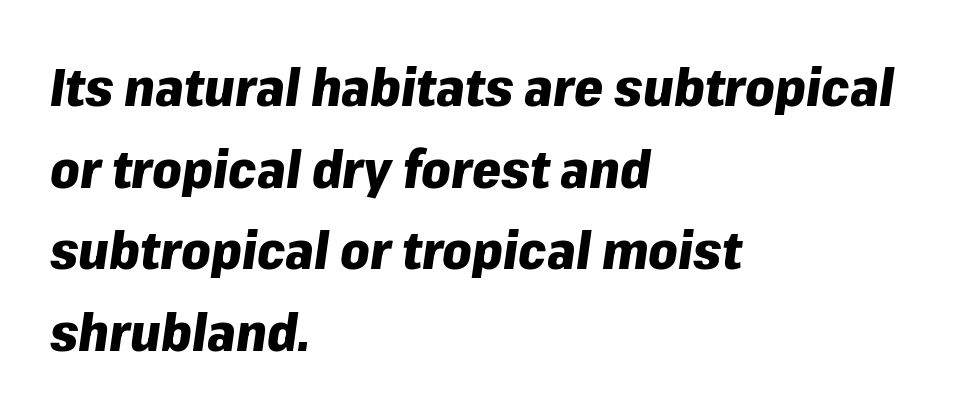
{"italic": "yes", "lean": "right", "slant_degrees": 8, "bold": "yes", "weight": "heavy", "width": "normal", "stroke_contrast": "low", "x_height": "medium", "monospaced": "no", "underline": "no", "align": "left", "line_spacing": "normal", "line_spacing_ratio": 1.57, "letter_spacing": "normal", "letter_spacing_em": 0.0, "glyph_px": 52}
